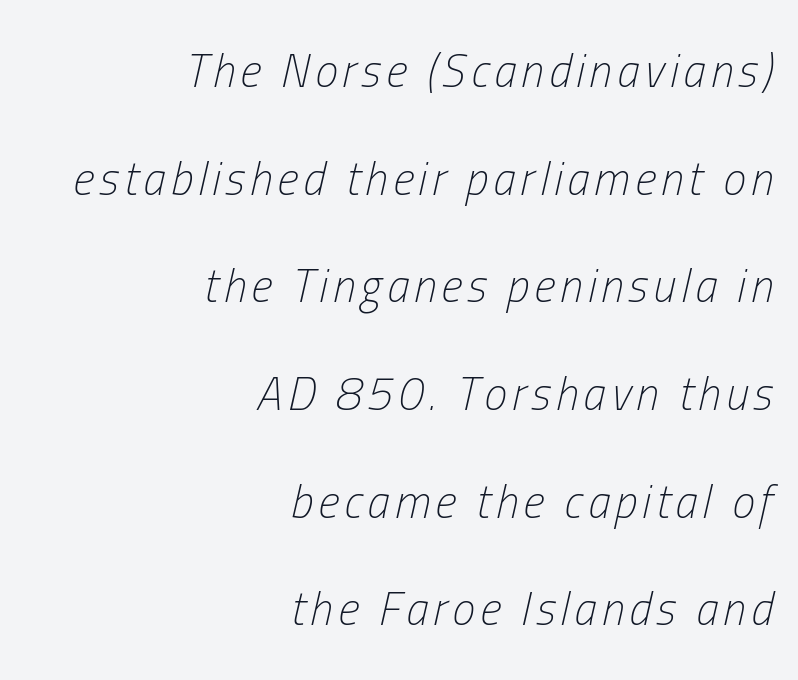
If you measured baseline to baseline, you'd find a long distance. Weight: not bold — regular or lighter. The typesetter chose a ragged-left arrangement here. The letters are slanted; this is an italic face. Descenders are the only things crossing below the line.
